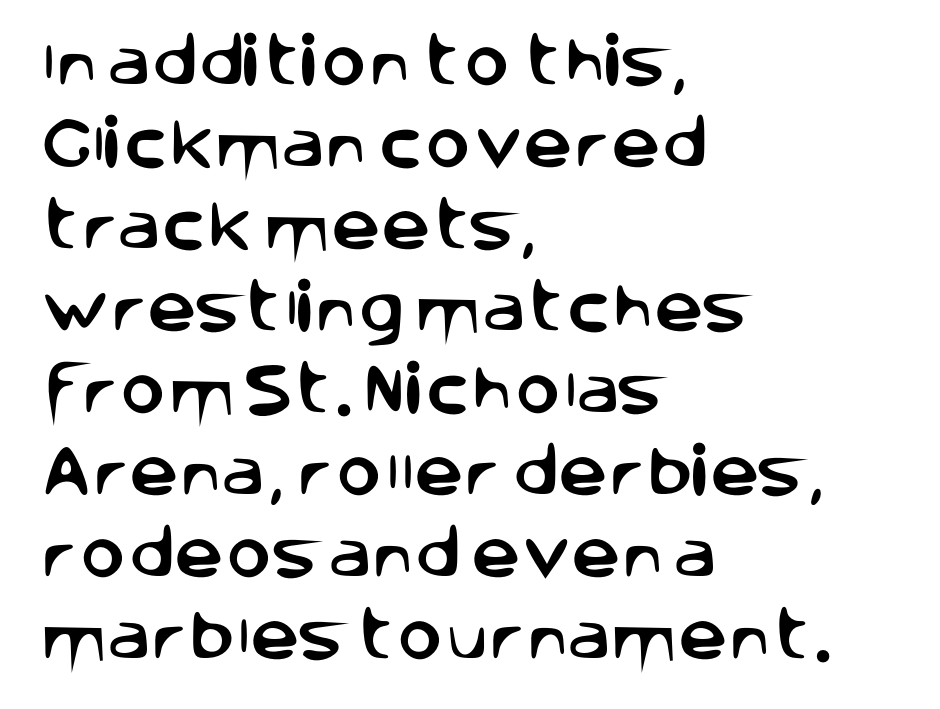
Q: Is the text italic (slanted)? A: No, it is upright.
Q: Is the typeface a serif or a sans-serif typeface? A: Sans-serif.
Q: Is the text underlined? A: No.
Q: How is the paragraph aligned? A: Left-aligned.
Q: Is the spacing between letters normal or unusually wide? A: Normal.
Q: Is the spacing between lines tight, normal or loose? A: Normal.
Q: Width (condensed, normal, or wide)? A: Normal.
Q: Stroke contrast? A: Low.
Q: x-height? A: Large.
Q: Monospaced? A: No.
